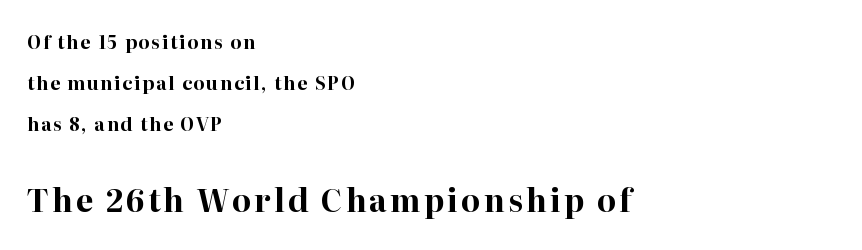
You can tell from the footed stems that serif type was used. Does the leading feel generous? Absolutely, it's lavish. Teacher's note: observe the even left margin — that is flush-left alignment. You can tell it's not italic because the verticals are truly vertical. These two chunks differ in scale, with the bottom chunk taking the larger measure. Do the characters align in a grid? No, the font is proportional.
